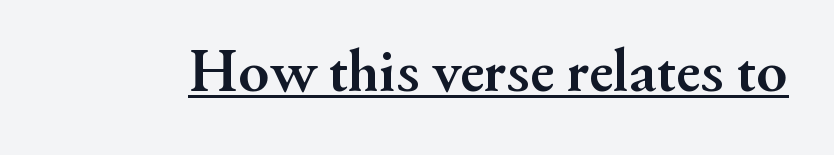
Short note: letters normally spaced. Note: serifs present on the glyphs. This sample has the flowing, uneven cadence of proportional lettering. Posture: upright roman.
